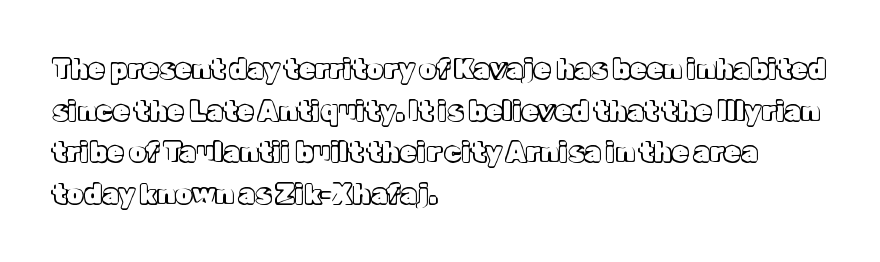
{"italic": "no", "underline": "no", "align": "left", "line_spacing": "normal", "line_spacing_ratio": 1.54, "letter_spacing": "normal", "letter_spacing_em": 0.0, "glyph_px": 27}
